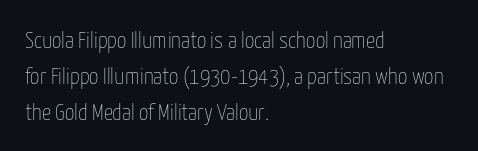
{"italic": "no", "bold": "no", "underline": "no", "align": "left", "line_spacing": "normal", "line_spacing_ratio": 1.57, "letter_spacing": "normal", "letter_spacing_em": 0.0, "glyph_px": 23}
